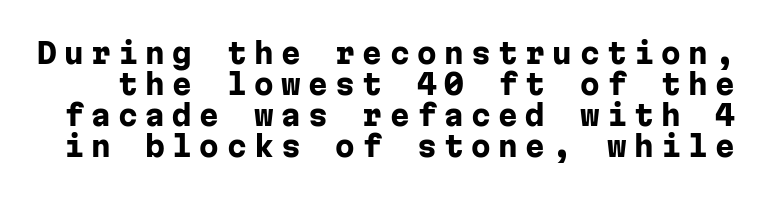
Q: Is the text bold? A: Yes.
Q: Is the text italic (slanted)? A: No, it is upright.
Q: Is the typeface a serif or a sans-serif typeface? A: Sans-serif.
Q: Is the text underlined? A: No.
Q: Is the spacing between letters normal or unusually wide? A: Unusually wide.
Q: Is the spacing between lines tight, normal or loose? A: Tight.
Q: Width (condensed, normal, or wide)? A: Normal.
Q: Stroke contrast? A: Low.
Q: x-height? A: Medium.
Q: Monospaced? A: Yes.
